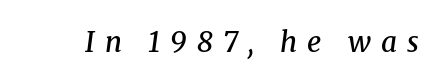
{"serif": "yes", "italic": "yes", "lean": "right", "slant_degrees": 8, "bold": "semi", "weight": "semibold", "width": "normal", "stroke_contrast": "medium", "x_height": "medium", "monospaced": "no", "underline": "no", "letter_spacing": "wide", "letter_spacing_em": 0.36, "glyph_px": 28}
